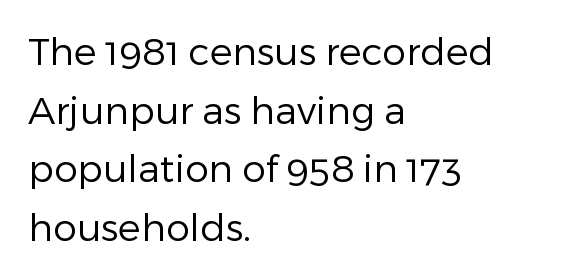
Is this a sans? Yes — the strokes have no serifs. Each letter keeps its own natural width here, so spacing adapts to shape. Unbolded letterforms with no extra heft. Every stem runs plumb, perpendicular to the baseline. The rendering keeps characters at their native spacing.
